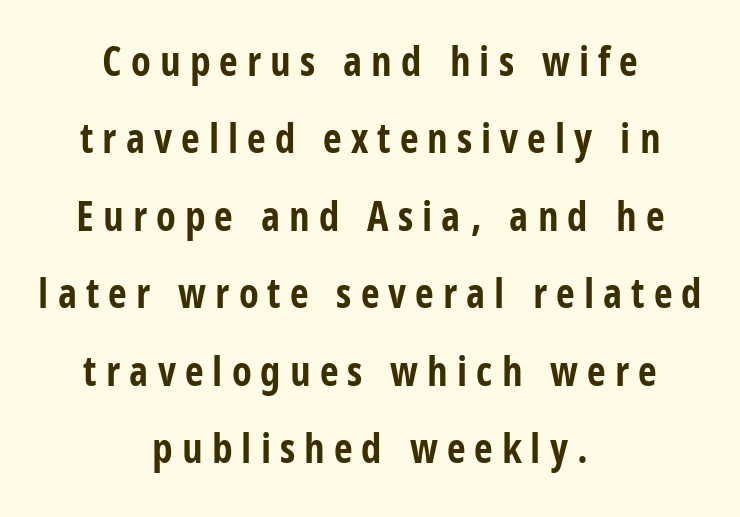
Q: Is the text bold? A: Yes.
Q: Is the text italic (slanted)? A: No, it is upright.
Q: Is the typeface a serif or a sans-serif typeface? A: Sans-serif.
Q: Is the text underlined? A: No.
Q: How is the paragraph aligned? A: Centered.
Q: Is the spacing between letters normal or unusually wide? A: Unusually wide.
Q: Width (condensed, normal, or wide)? A: Condensed.
Q: Stroke contrast? A: Low.
Q: x-height? A: Large.
Q: Monospaced? A: No.
